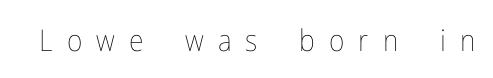
{"italic": "no", "bold": "no", "weight": "thin", "width": "condensed", "stroke_contrast": "low", "x_height": "medium", "monospaced": "no", "underline": "no", "letter_spacing": "wide", "letter_spacing_em": 0.47, "glyph_px": 30}
